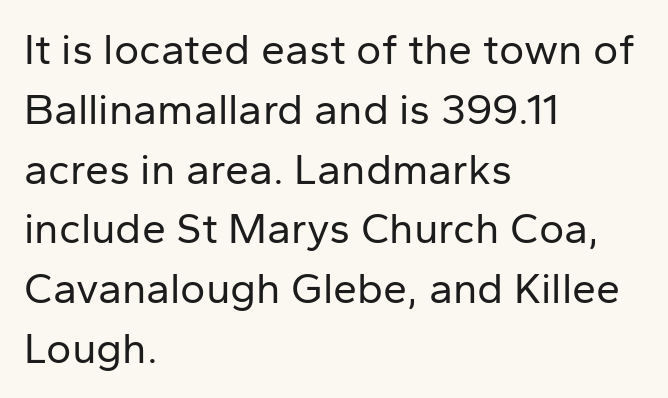
Q: Is the text bold? A: No.
Q: Is the text italic (slanted)? A: No, it is upright.
Q: Is the typeface a serif or a sans-serif typeface? A: Sans-serif.
Q: Is the text underlined? A: No.
Q: How is the paragraph aligned? A: Left-aligned.
Q: Is the spacing between letters normal or unusually wide? A: Normal.
Q: Is the spacing between lines tight, normal or loose? A: Normal.
Q: Width (condensed, normal, or wide)? A: Normal.
Q: Stroke contrast? A: Low.
Q: x-height? A: Medium.
Q: Monospaced? A: No.
